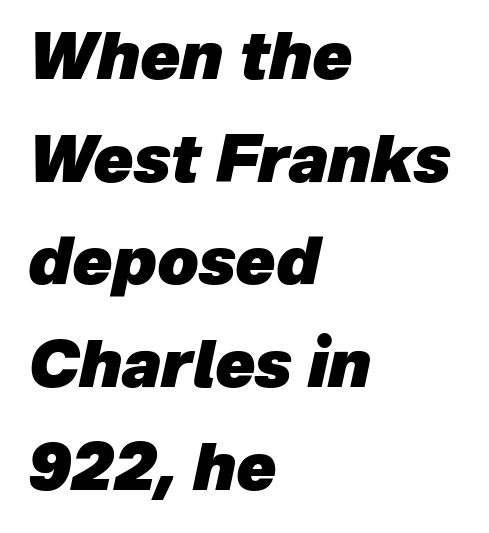
{"italic": "yes", "lean": "right", "slant_degrees": 12, "bold": "yes", "weight": "heavy", "width": "normal", "stroke_contrast": "low", "x_height": "medium", "monospaced": "no", "underline": "no", "align": "left", "line_spacing": "normal", "line_spacing_ratio": 1.58, "letter_spacing": "normal", "letter_spacing_em": 0.0, "glyph_px": 65}
